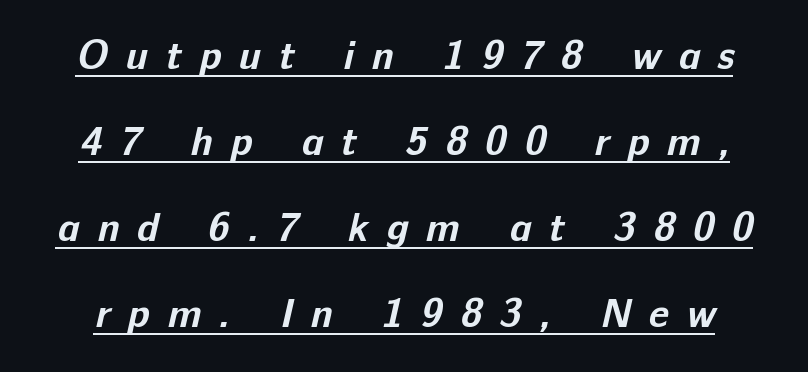
Proportional: the letters do not fall into vertical columns. Compared with typical body copy, the letter spacing here is much looser. These lines carry a lot of weight — the face is fully bold. Underlined type.
